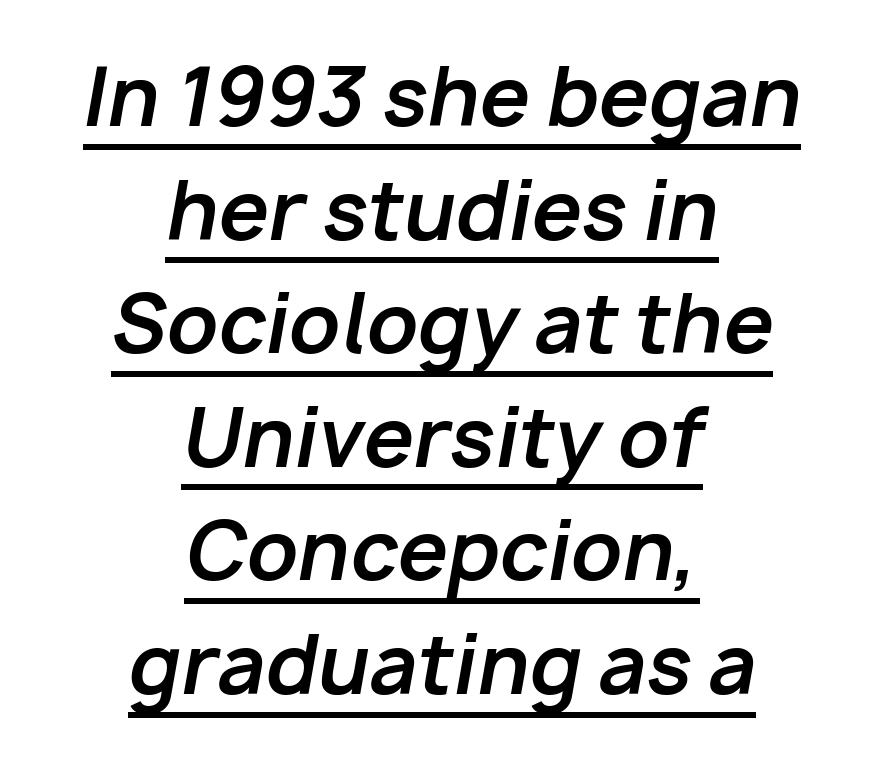
{"italic": "yes", "lean": "right", "slant_degrees": 10, "bold": "yes", "weight": "bold", "width": "normal", "stroke_contrast": "low", "x_height": "medium", "monospaced": "no", "underline": "yes", "align": "center", "line_spacing": "normal", "line_spacing_ratio": 1.42, "letter_spacing": "normal", "letter_spacing_em": 0.0, "glyph_px": 80}
